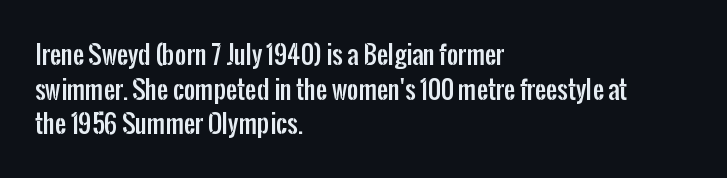
Q: Is the text italic (slanted)? A: No, it is upright.
Q: Is the text underlined? A: No.
Q: How is the paragraph aligned? A: Left-aligned.
Q: Is the spacing between letters normal or unusually wide? A: Normal.
Q: Is the spacing between lines tight, normal or loose? A: Normal.
